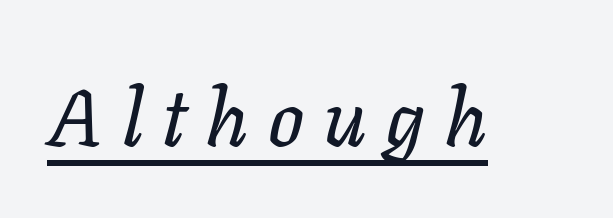
Tracking value appears strongly positive — letters spread wide. A rule runs beneath these lines of type. The letters are slanted; this is an italic face. These lines are rendered in a variable-pitch font.
